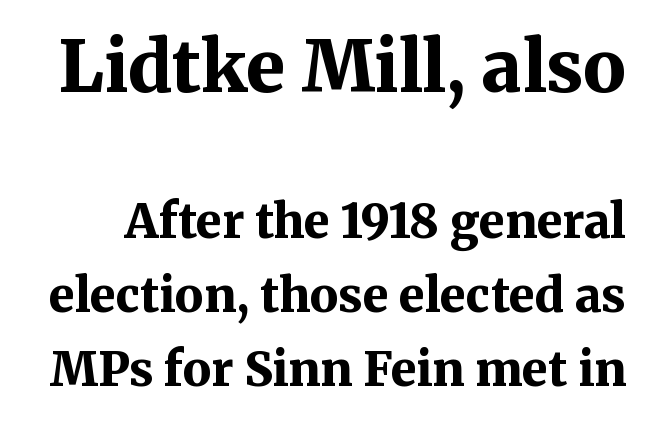
Q: Is the text bold? A: Yes.
Q: Is the text italic (slanted)? A: No, it is upright.
Q: Is the typeface a serif or a sans-serif typeface? A: Serif.
Q: Is the text underlined? A: No.
Q: Is the spacing between letters normal or unusually wide? A: Normal.
Q: Is the spacing between lines tight, normal or loose? A: Normal.
Q: Which block of text is set in a larger size, the first (top) or the second (bottom)? A: The first (top) one.
Q: Width (condensed, normal, or wide)? A: Normal.
Q: Stroke contrast? A: Medium.
Q: x-height? A: Medium.
Q: Monospaced? A: No.
